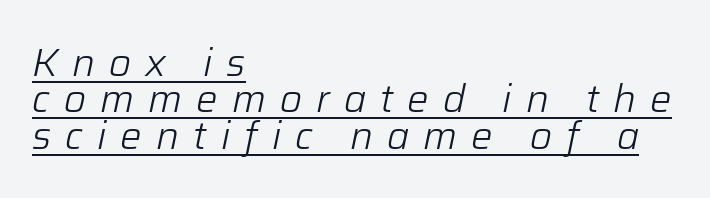
The image shows 38 px light type, italic (leaning right); set left-aligned, tight line spacing (0.96x), unusually wide letter spacing (+0.37 em), underlined; low stroke contrast and a medium x-height.
